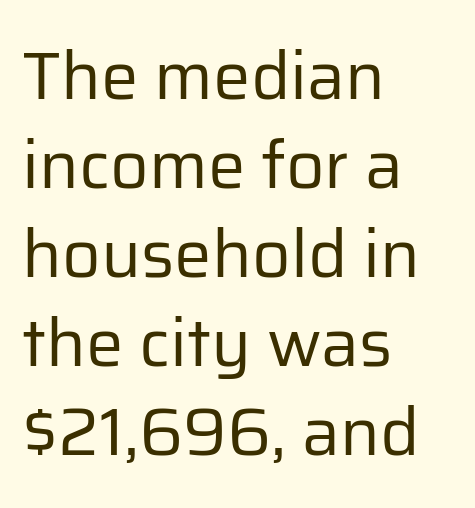
Q: Is the text bold? A: No.
Q: Is the text italic (slanted)? A: No, it is upright.
Q: Is the typeface a serif or a sans-serif typeface? A: Sans-serif.
Q: Is the text underlined? A: No.
Q: How is the paragraph aligned? A: Left-aligned.
Q: Is the spacing between letters normal or unusually wide? A: Normal.
Q: Is the spacing between lines tight, normal or loose? A: Normal.
Q: Width (condensed, normal, or wide)? A: Normal.
Q: Stroke contrast? A: Low.
Q: x-height? A: Medium.
Q: Monospaced? A: No.
